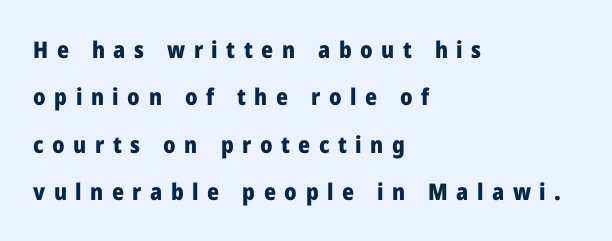
Whoever set this chose breathing room over compactness in the vertical rhythm. How are the letters spaced? Widely, with obvious added tracking. The sample has been set heavy, in full bold. Teacher's note: observe the even left margin — that is flush-left alignment. The zone under the glyphs is completely vacant.
